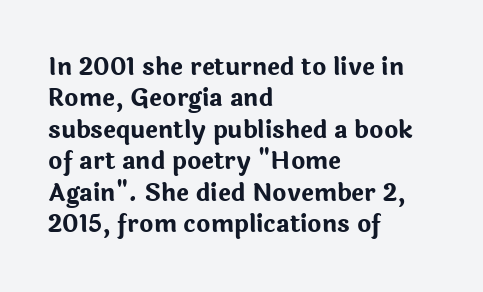
{"italic": "no", "bold": "yes", "underline": "no", "align": "left", "line_spacing": "normal", "line_spacing_ratio": 1.31, "letter_spacing": "normal", "letter_spacing_em": 0.0, "glyph_px": 24}
